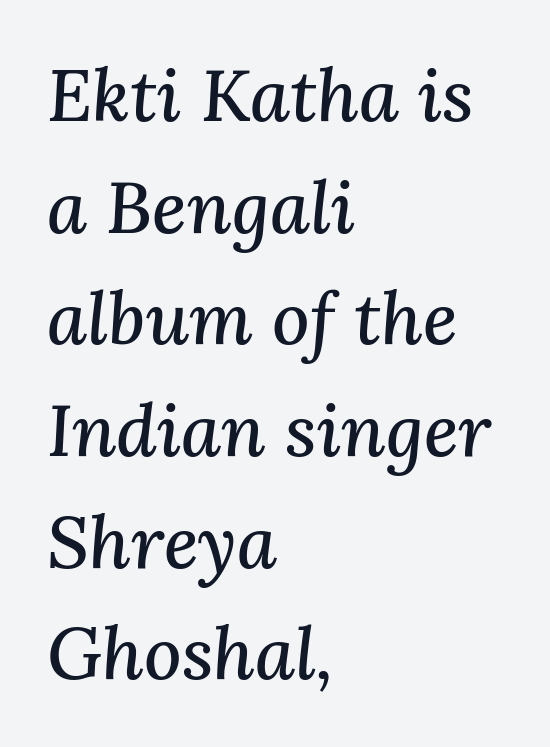
{"serif": "yes", "italic": "yes", "lean": "right", "slant_degrees": 3, "width": "normal", "stroke_contrast": "medium", "x_height": "medium", "monospaced": "no", "underline": "no", "align": "left", "line_spacing": "normal", "line_spacing_ratio": 1.53, "letter_spacing": "normal", "letter_spacing_em": 0.0, "glyph_px": 73}
